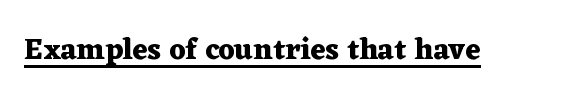
No extra tracking has been applied to these lines. The passage shown is emphatically bold. Font category for this specimen: serif. The words here are underlined.
